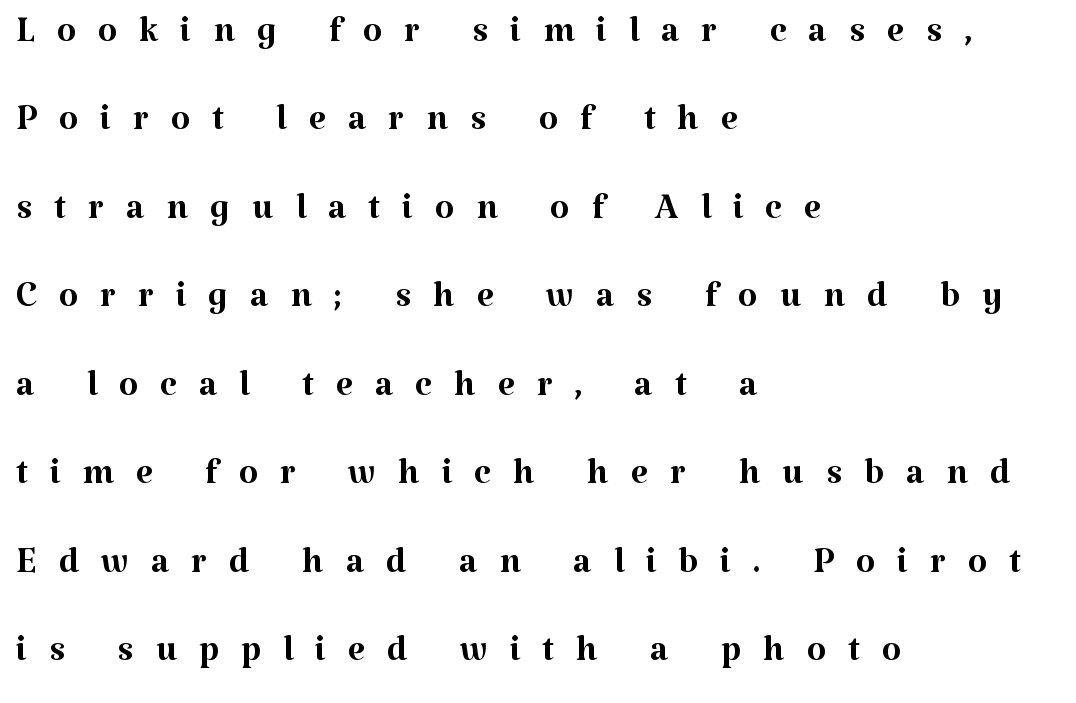
{"serif": "yes", "italic": "no", "bold": "no", "weight": "regular", "width": "normal", "stroke_contrast": "medium", "x_height": "medium", "monospaced": "no", "underline": "no", "align": "left", "line_spacing_ratio": 1.77, "letter_spacing": "wide", "letter_spacing_em": 0.44, "glyph_px": 50}
